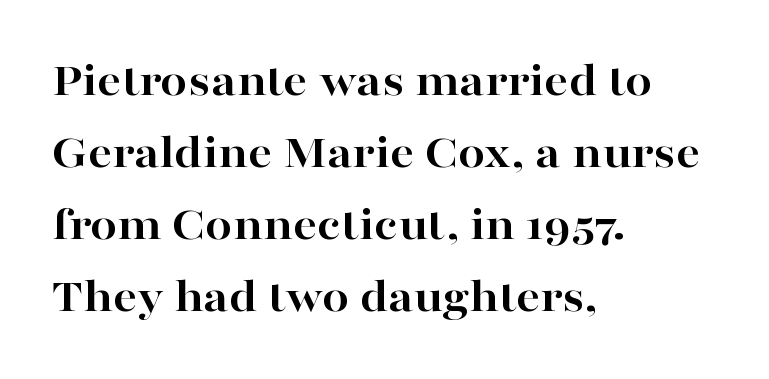
{"serif": "yes", "italic": "no", "bold": "yes", "weight": "bold", "width": "wide", "stroke_contrast": "high", "x_height": "medium", "monospaced": "no", "underline": "no", "align": "left", "line_spacing": "normal", "line_spacing_ratio": 1.5, "letter_spacing": "normal", "letter_spacing_em": 0.0, "glyph_px": 48}
